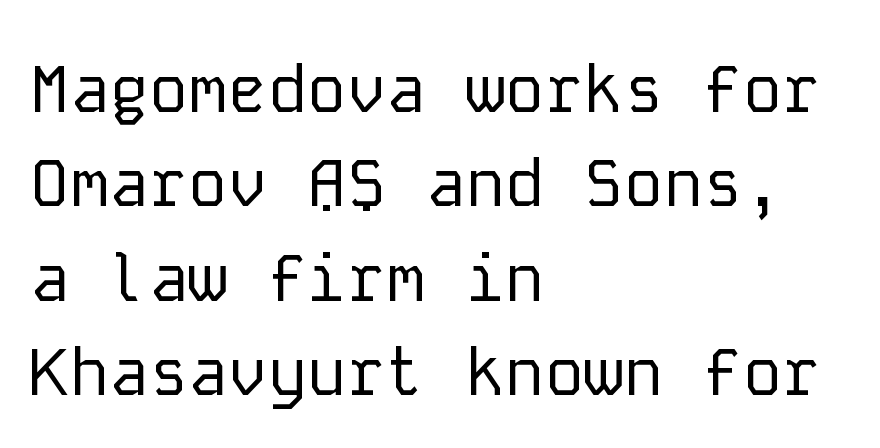
The type is set solid horizontally, with unmodified tracking. The text was rendered using a sans face with plain stroke endings. Monospaced: the letters line up in strict vertical columns. The weight tops out at a normal text grade. Is there much room between lines? A standard amount, neither cramped nor airy.
